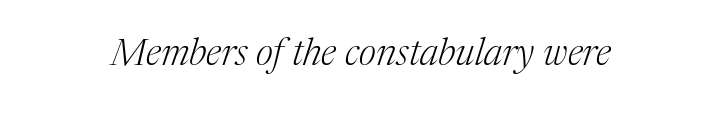
Would a proofreader flag this as italicized? Yes. The letters look calm and open, with moderate or lighter stems. To sum up the face: it has serifs. The letters advance in unequal steps, a hallmark of proportional type. This rendering features lettering with no underline. Inter-character spacing is left at the font's built-in metrics.
